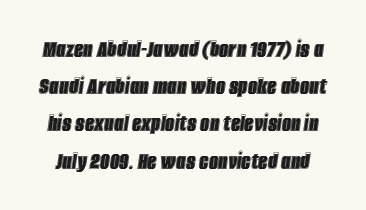
Q: Is the text italic (slanted)? A: Yes, it leans right by about 8 degrees.
Q: Is the text underlined? A: No.
Q: Is the spacing between letters normal or unusually wide? A: Normal.
Q: Is the spacing between lines tight, normal or loose? A: Normal.
